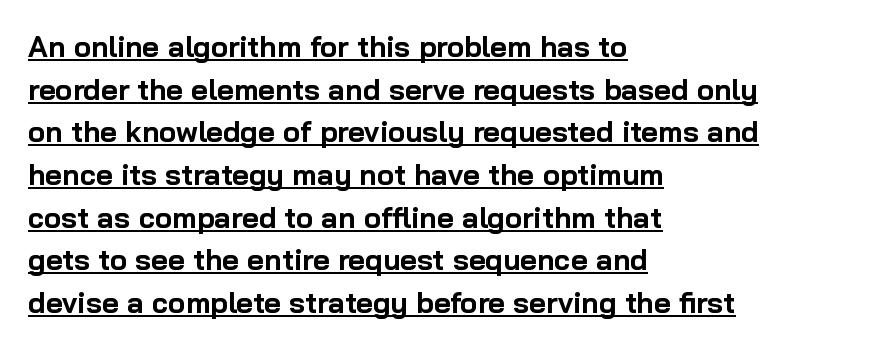
The image shows 29 px bold sans-serif type, upright; set left-aligned, normal line spacing (1.47x), normal letter spacing, underlined; low stroke contrast and a medium x-height.
